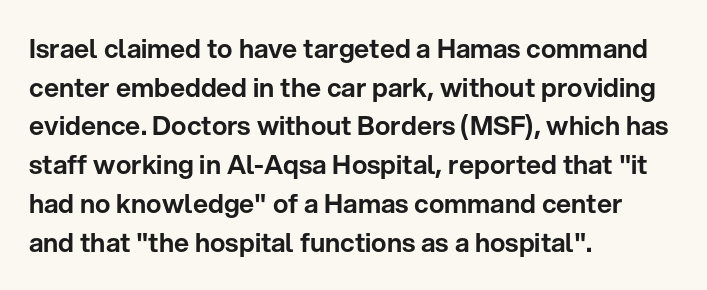
The image shows 26 px text type, upright; set left-aligned, normal line spacing (1.49x), normal letter spacing, not underlined.
